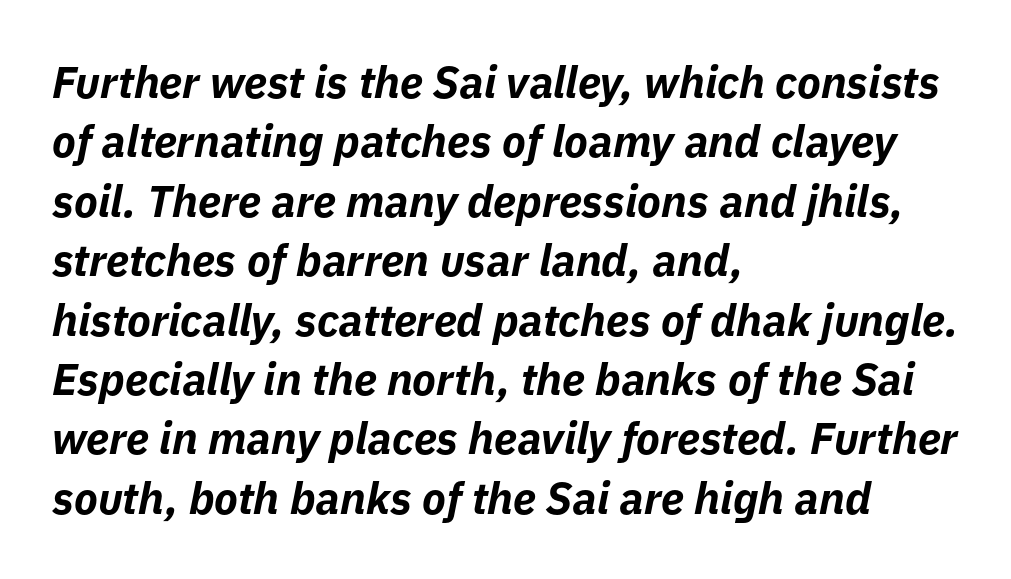
Spacing between characters is what you'd get straight out of the box. Every character sits at an angle, as italics do. I'd describe the lettering as bold — thick and assertive. Anything drawn beneath the words? Only blank space. One-word summary of the alignment: left.
